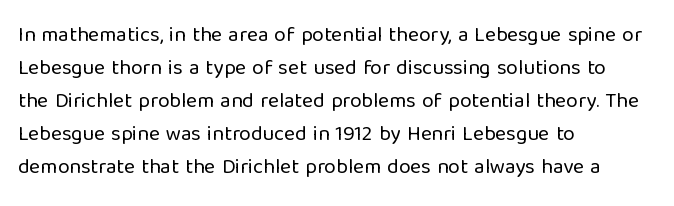
Q: Is the text bold? A: No.
Q: Is the text italic (slanted)? A: No, it is upright.
Q: Is the text underlined? A: No.
Q: How is the paragraph aligned? A: Left-aligned.
Q: Is the spacing between letters normal or unusually wide? A: Normal.
Q: Is the spacing between lines tight, normal or loose? A: Normal.
